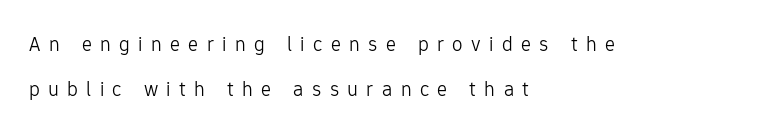
{"italic": "no", "bold": "no", "underline": "no", "align": "left", "line_spacing": "loose", "line_spacing_ratio": 2.12, "letter_spacing": "wide", "letter_spacing_em": 0.4, "glyph_px": 21}
